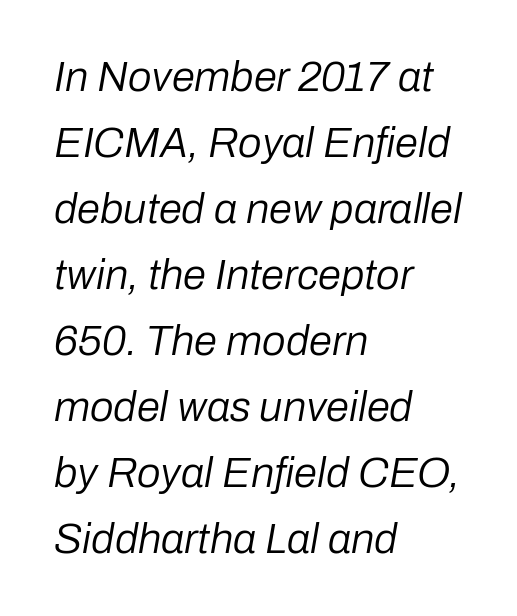
The image shows 42 px regular-weight type, italic (leaning right); set left-aligned, normal line spacing (1.57x), normal letter spacing, not underlined; low stroke contrast and a medium x-height.
